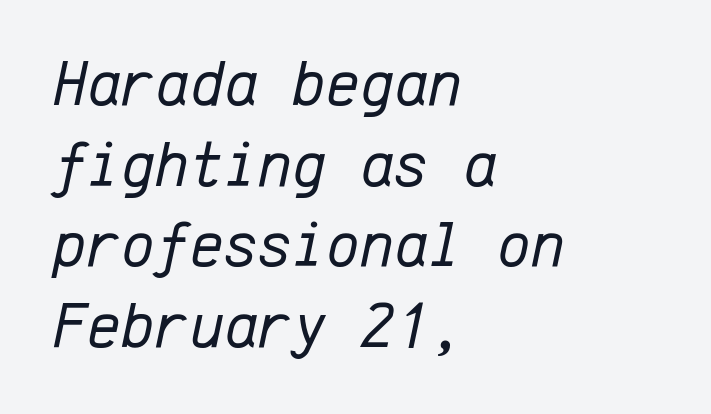
{"italic": "yes", "lean": "right", "slant_degrees": 12, "bold": "no", "weight": "regular", "width": "normal", "stroke_contrast": "low", "x_height": "medium", "monospaced": "yes", "underline": "no", "align": "left", "line_spacing_ratio": 1.24, "letter_spacing": "normal", "letter_spacing_em": 0.0, "glyph_px": 65}
